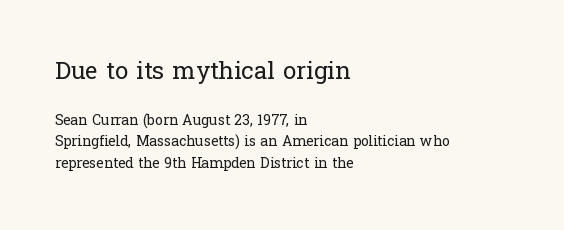
Q: Is the text bold? A: No.
Q: Is the text italic (slanted)? A: No, it is upright.
Q: Is the text underlined? A: No.
Q: How is the paragraph aligned? A: Left-aligned.
Q: Is the spacing between letters normal or unusually wide? A: Normal.
Q: Is the spacing between lines tight, normal or loose? A: Normal.
Q: Which block of text is set in a larger size, the first (top) or the second (bottom)? A: The first (top) one.
